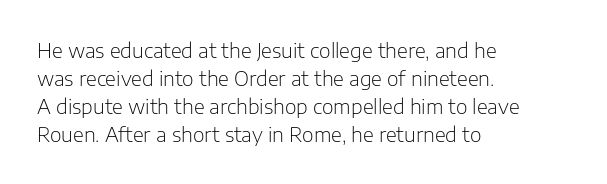
Q: Is the text bold? A: No.
Q: Is the text italic (slanted)? A: No, it is upright.
Q: Is the text underlined? A: No.
Q: How is the paragraph aligned? A: Left-aligned.
Q: Is the spacing between letters normal or unusually wide? A: Normal.
Q: Is the spacing between lines tight, normal or loose? A: Normal.
